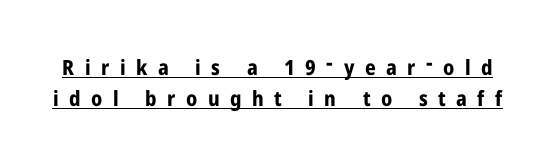
{"italic": "no", "bold": "yes", "underline": "yes", "line_spacing": "normal", "line_spacing_ratio": 1.5, "letter_spacing": "wide", "letter_spacing_em": 0.5, "glyph_px": 21}
